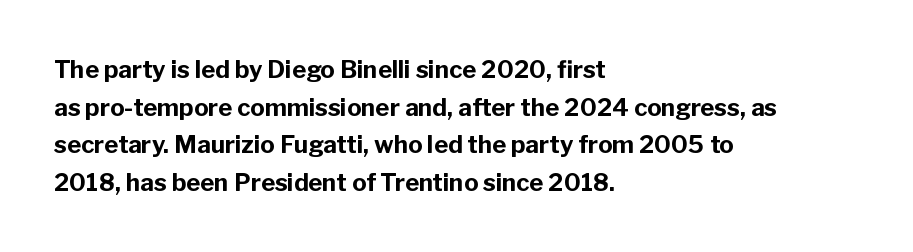
The image shows 24 px bold type, upright; set left-aligned, normal line spacing (1.57x), normal letter spacing, not underlined.
